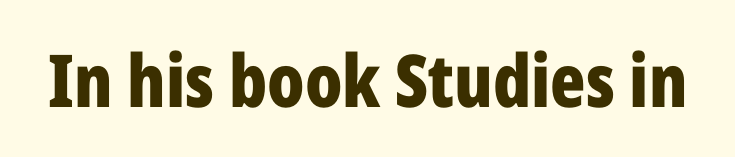
Q: Is the text bold? A: Yes.
Q: Is the text italic (slanted)? A: No, it is upright.
Q: Is the typeface a serif or a sans-serif typeface? A: Sans-serif.
Q: Is the text underlined? A: No.
Q: Is the spacing between letters normal or unusually wide? A: Normal.
Q: Width (condensed, normal, or wide)? A: Condensed.
Q: Stroke contrast? A: Low.
Q: x-height? A: Medium.
Q: Monospaced? A: No.
